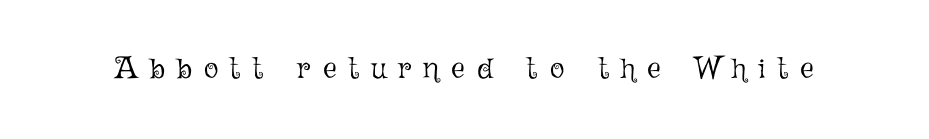
Italic: no, the glyphs are upright roman. Words float on clear page, feet unadorned. Here the designer chose a conventional face with non-uniform glyph widths. The typeface has the unassuming heft of standard copy or less. The tracking reads as deliberately expanded to a designer's eye.
